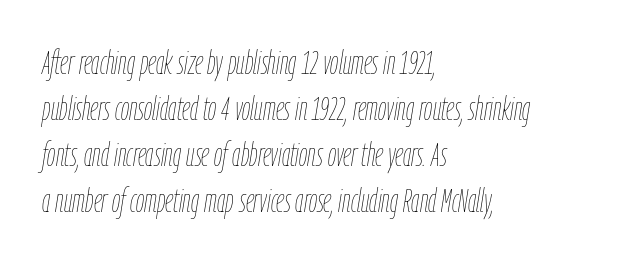
What stands out about the letter spacing? Nothing — it is the standard amount. A light-to-regular cut is what we see here. Only glyphs here, with clear space below each row. Every row of glyphs begins at an identical x-position on the left. Italic? Definitely — the glyphs are oblique.
